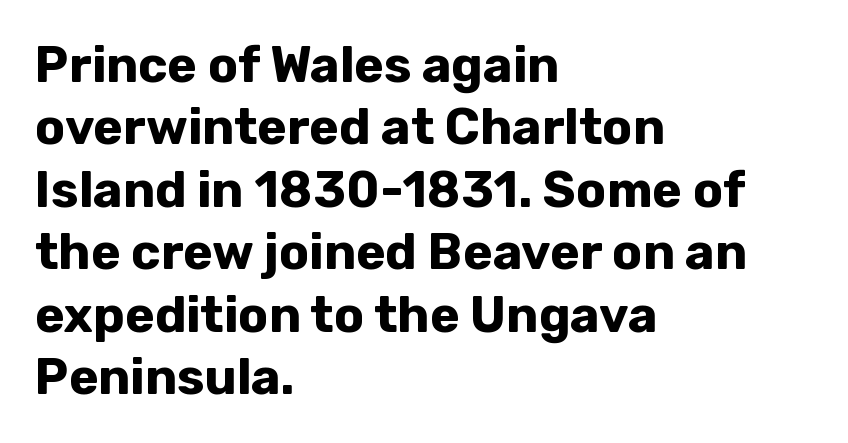
Is there much room between lines? A standard amount, neither cramped nor airy. Each line starts at the same left margin while the right side varies. Students, this is bold: see how much ink each stroke carries. Words float on clear page, feet unadorned. The face used here is proportionally spaced, like ordinary book or web type.
